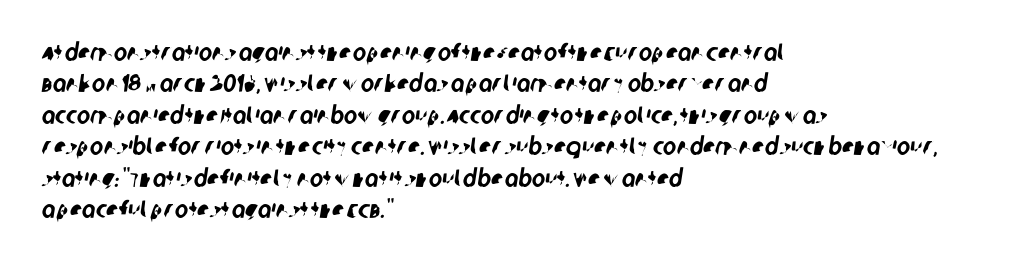
The image shows 25 px text type; set left-aligned, normal line spacing (1.26x), normal letter spacing, not underlined.
